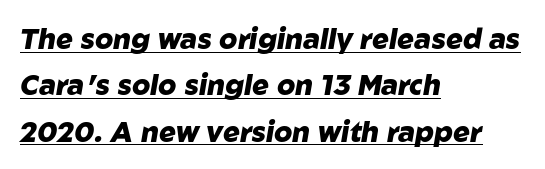
{"italic": "yes", "lean": "right", "slant_degrees": 10, "bold": "yes", "weight": "heavy", "width": "normal", "stroke_contrast": "low", "x_height": "medium", "monospaced": "no", "underline": "yes", "align": "left", "line_spacing": "normal", "line_spacing_ratio": 1.66, "letter_spacing": "normal", "letter_spacing_em": 0.0, "glyph_px": 28}
